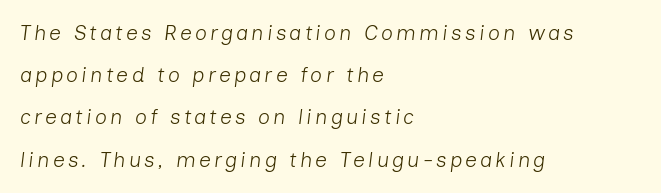
Q: Is the text bold? A: No.
Q: Is the text italic (slanted)? A: Yes, it leans right by about 7 degrees.
Q: Is the text underlined? A: No.
Q: How is the paragraph aligned? A: Left-aligned.
Q: Is the spacing between lines tight, normal or loose? A: Loose.
